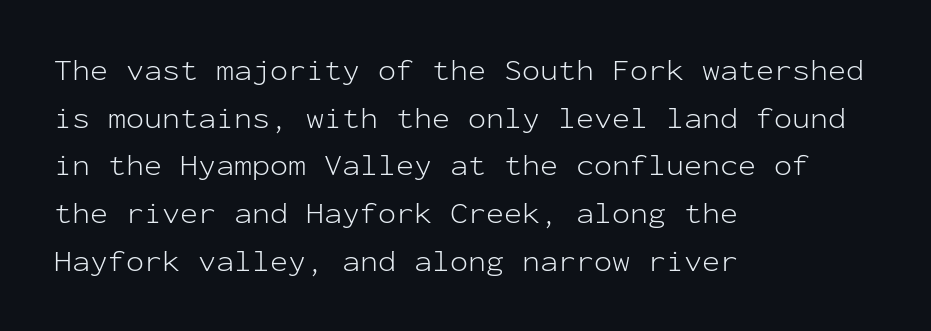
A clean baseline with only descenders dipping below it. The setting favours the left margin, as ordinary paragraphs usually do. The face used here is monospaced, like something from a code editor. The glyphs in this specimen are sans serif. Does the lettering tilt? It doesn't — this is upright.
